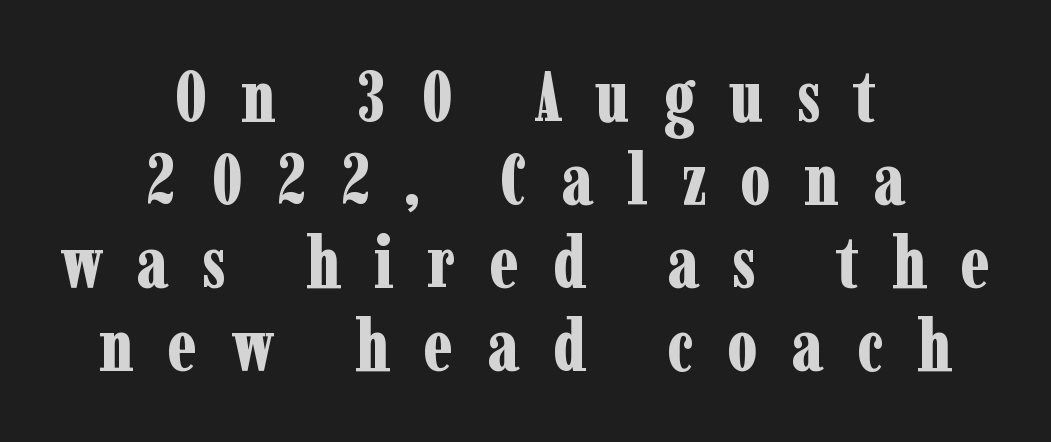
Short note: letters widely spaced. The letters advance in unequal steps, a hallmark of proportional type. A centered setting, common on invitations and titles, is used for this passage. Quick note: not italic, upright. Bare-footed words on every line.
